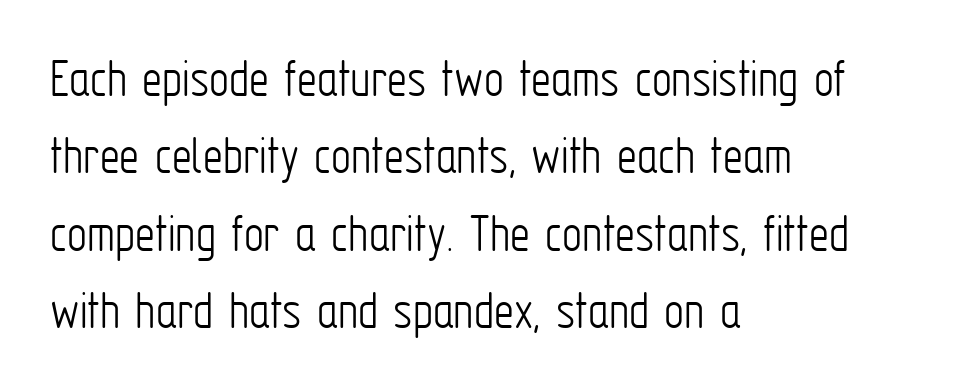
Q: Is the text bold? A: No.
Q: Is the text italic (slanted)? A: No, it is upright.
Q: Is the typeface a serif or a sans-serif typeface? A: Sans-serif.
Q: Is the text underlined? A: No.
Q: How is the paragraph aligned? A: Left-aligned.
Q: Is the spacing between letters normal or unusually wide? A: Normal.
Q: Is the spacing between lines tight, normal or loose? A: Normal.
Q: Width (condensed, normal, or wide)? A: Condensed.
Q: Stroke contrast? A: Low.
Q: x-height? A: Medium.
Q: Monospaced? A: No.
